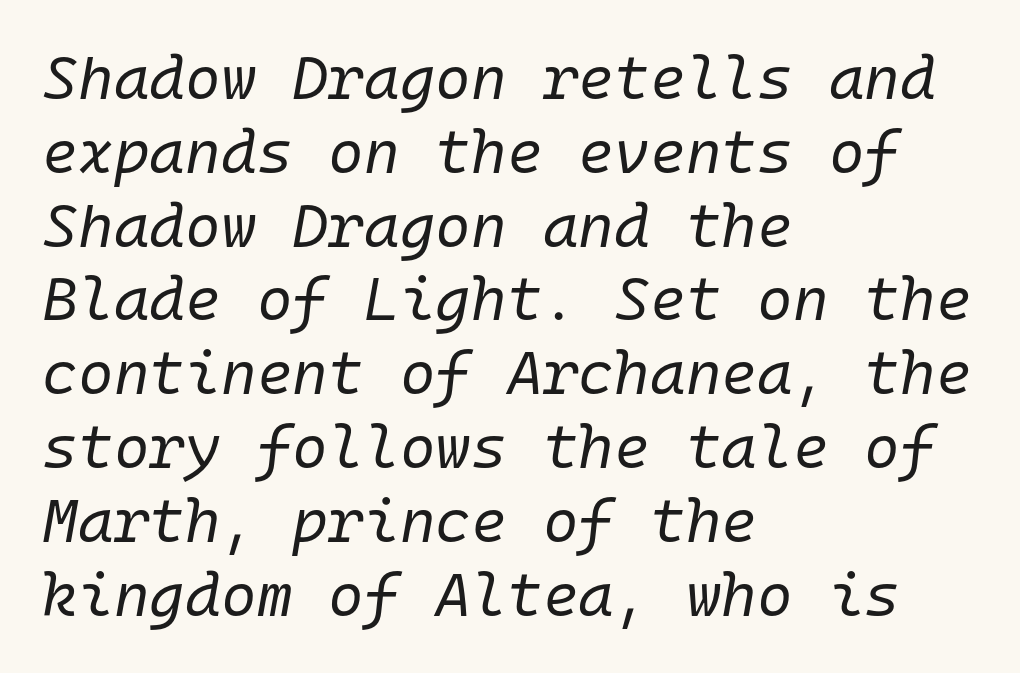
Each line starts at the same left margin while the right side varies. This sample has the even, mechanical cadence of fixed-width lettering. Counters stay open thanks to moderate or lighter strokes. The passage shown has conventional tracking throughout. Notice how the stems are inclined rather than vertical — that's the hallmark of italics. Type without underlining.
